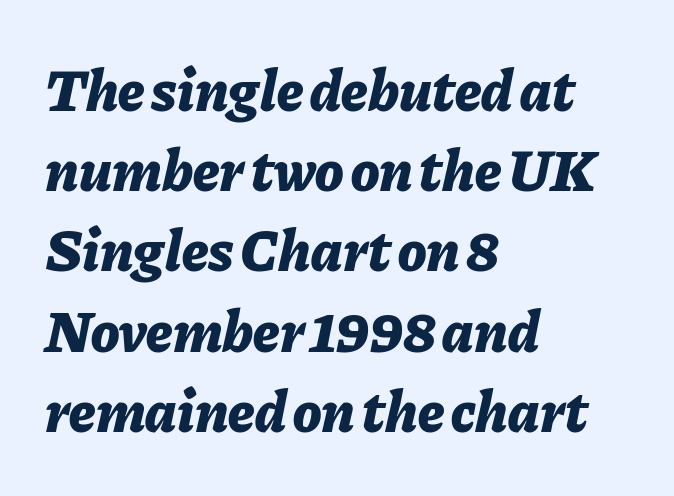
The image shows 59 px bold type, italic (leaning right); set left-aligned, normal line spacing (1.36x), normal letter spacing, not underlined; low stroke contrast and a medium x-height.
